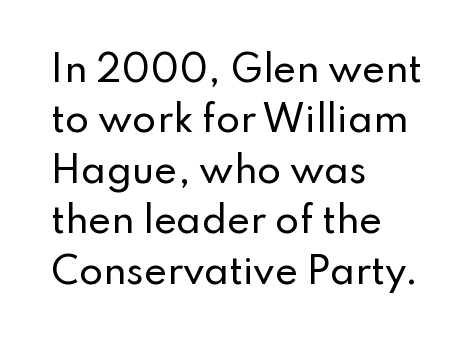
The image shows 35 px sans-serif type, upright; set left-aligned, normal line spacing (1.44x), normal letter spacing, not underlined; low stroke contrast and a small x-height.
